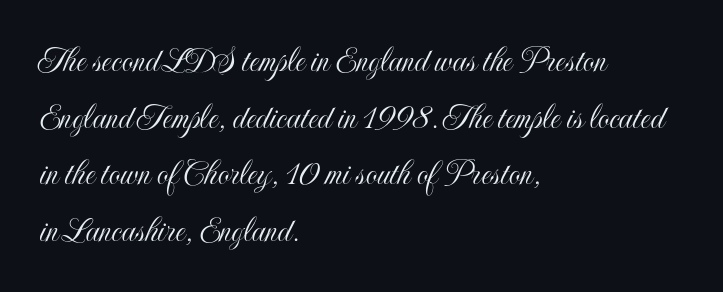
Q: Is the text italic (slanted)? A: Yes.
Q: Is the text underlined? A: No.
Q: How is the paragraph aligned? A: Left-aligned.
Q: Is the spacing between letters normal or unusually wide? A: Normal.
Q: Is the spacing between lines tight, normal or loose? A: Normal.
Q: Width (condensed, normal, or wide)? A: Condensed.
Q: x-height? A: Small.
Q: Monospaced? A: No.
